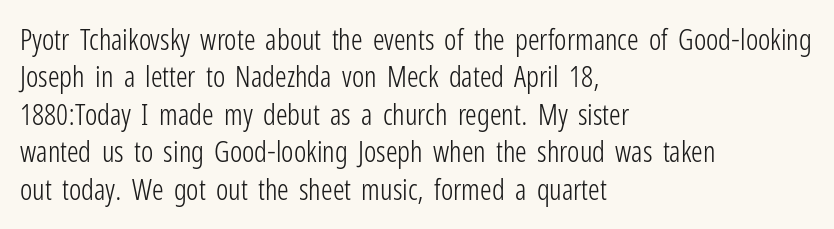
{"serif": "no", "italic": "no", "bold": "no", "weight": "light", "width": "condensed", "stroke_contrast": "low", "x_height": "medium", "monospaced": "no", "underline": "no", "align": "left", "line_spacing": "normal", "line_spacing_ratio": 1.29, "letter_spacing": "normal", "letter_spacing_em": 0.0, "glyph_px": 29}
